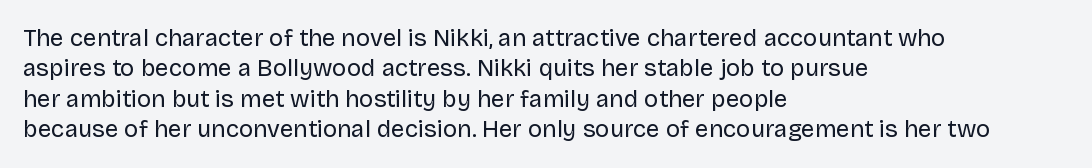
The image shows 24 px text type, upright; set left-aligned, normal line spacing (1.27x), normal letter spacing, not underlined.
